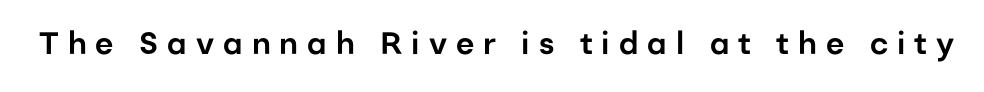
Q: Is the text italic (slanted)? A: No, it is upright.
Q: Is the typeface a serif or a sans-serif typeface? A: Sans-serif.
Q: Is the text underlined? A: No.
Q: Is the spacing between letters normal or unusually wide? A: Unusually wide.
Q: Width (condensed, normal, or wide)? A: Normal.
Q: Stroke contrast? A: Low.
Q: x-height? A: Medium.
Q: Monospaced? A: No.
